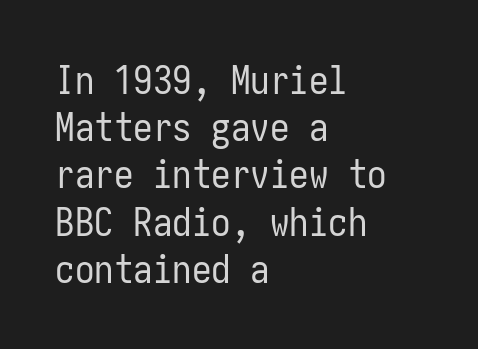
The image shows 39 px regular-weight, condensed sans-serif type, upright; set left-aligned, line spacing 1.21x, normal letter spacing, not underlined; low stroke contrast and a medium x-height.
